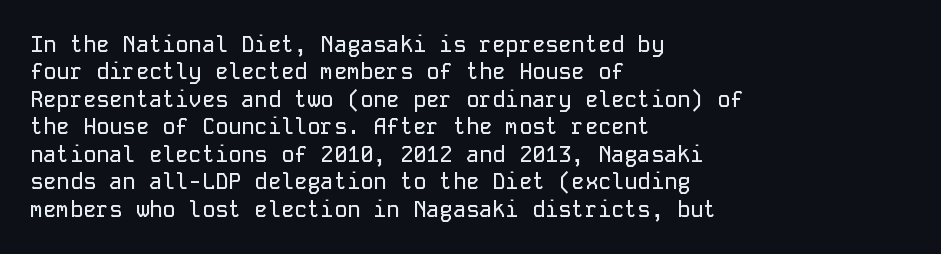
Q: Is the text italic (slanted)? A: No, it is upright.
Q: Is the text underlined? A: No.
Q: How is the paragraph aligned? A: Left-aligned.
Q: Is the spacing between letters normal or unusually wide? A: Normal.
Q: Is the spacing between lines tight, normal or loose? A: Normal.
